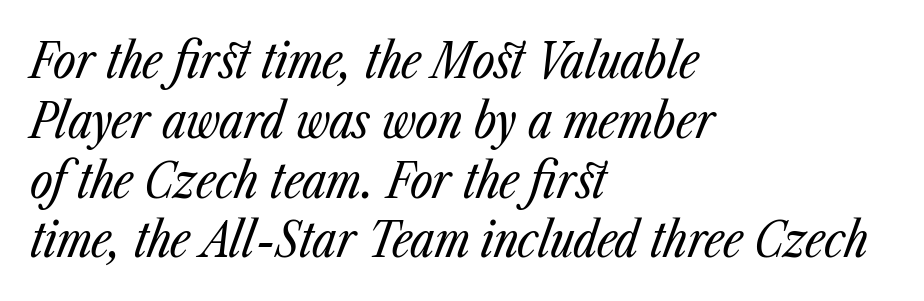
These lines stack with their left ends in a neat column. Students, note that the glyphs here touch the page at normal intervals. Each stroke keeps to a modest, everyday thickness or less. Do the characters align in a grid? No, the font is proportional. Check under the words: just untouched page. This sample uses an oblique cut, with every glyph tilted off the vertical.
